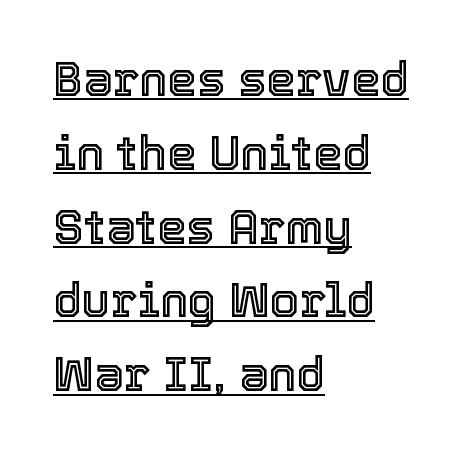
What decoration does the sample have? An underline. The axis of the letterforms is exactly vertical. This sample is left-justified, so line endings fall wherever the words run out. Looks like regular typesetting: each glyph gets only the width it needs. Interline gaps are of average width in this sample. Glyph-to-glyph distance matches everyday printed text.
